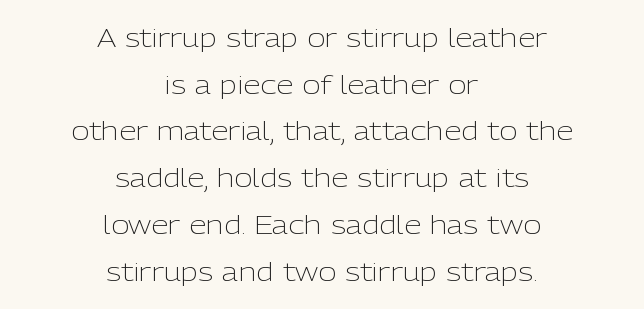
Q: Is the text bold? A: No.
Q: Is the text italic (slanted)? A: No, it is upright.
Q: Is the text underlined? A: No.
Q: How is the paragraph aligned? A: Centered.
Q: Is the spacing between letters normal or unusually wide? A: Normal.
